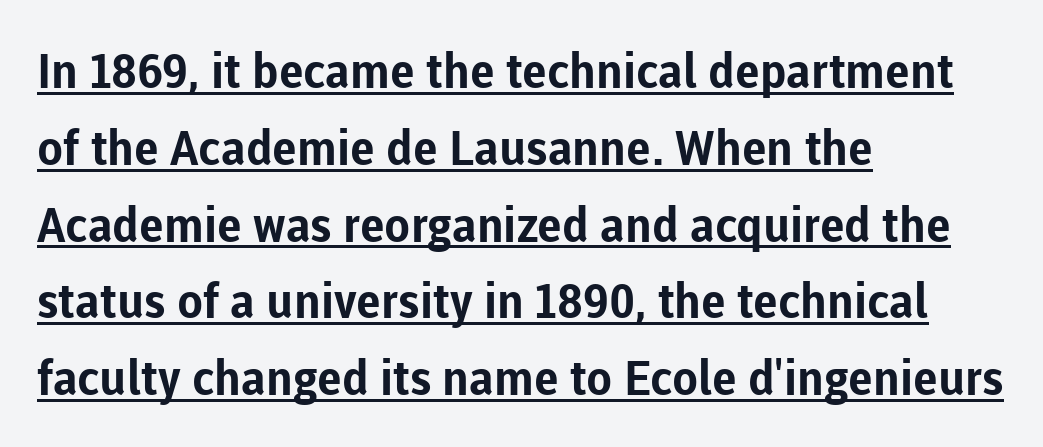
This sample has the flowing, uneven cadence of proportional lettering. Pretty heavy lettering here — definitely bold. Quick note: interline space is typical. Each line starts at the same left margin while the right side varies. Does extra space separate the letters? No, they use regular spacing. Students, observe the line beneath the letters — that is underlining.
